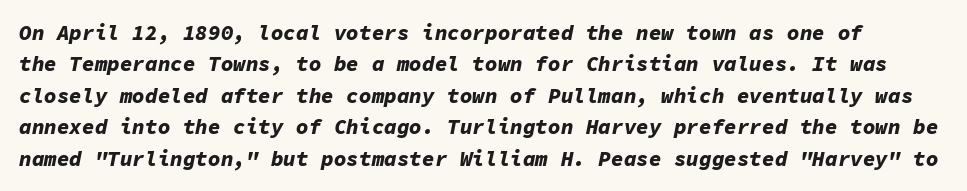
Q: Is the text bold? A: Yes.
Q: Is the text italic (slanted)? A: Yes, it leans right by about 11 degrees.
Q: Is the text underlined? A: No.
Q: Is the spacing between letters normal or unusually wide? A: Normal.
Q: Is the spacing between lines tight, normal or loose? A: Normal.
